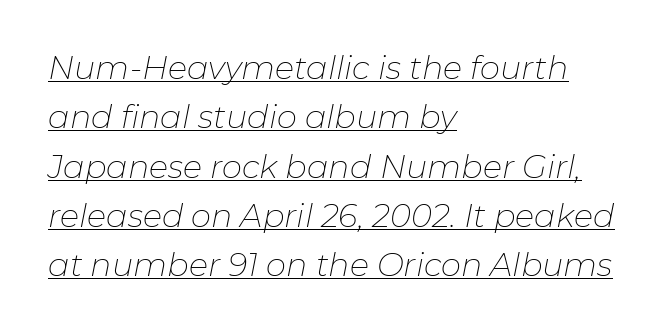
Q: Is the text bold? A: No.
Q: Is the text italic (slanted)? A: Yes, it leans right by about 11 degrees.
Q: Is the text underlined? A: Yes.
Q: How is the paragraph aligned? A: Left-aligned.
Q: Is the spacing between letters normal or unusually wide? A: Normal.
Q: Is the spacing between lines tight, normal or loose? A: Normal.
Q: Width (condensed, normal, or wide)? A: Normal.
Q: Stroke contrast? A: Low.
Q: x-height? A: Medium.
Q: Monospaced? A: No.
